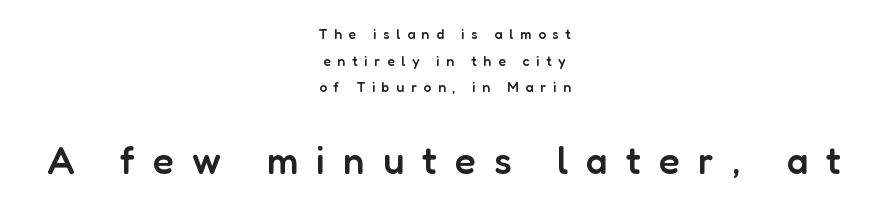
{"serif": "no", "italic": "no", "bold": "semi", "weight": "semibold", "width": "normal", "stroke_contrast": "low", "x_height": "medium", "monospaced": "no", "underline": "no", "align": "center", "line_spacing": "loose", "line_spacing_ratio": 1.91, "letter_spacing": "wide", "letter_spacing_em": 0.48, "larger_block": "second", "size_ratio": 2.71, "glyph_px": 38}
